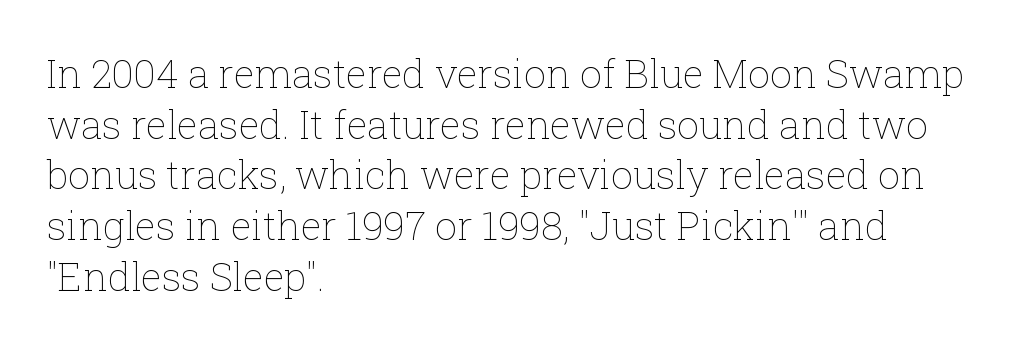
The image shows 39 px thin type, upright; set left-aligned, normal line spacing (1.3x), normal letter spacing, not underlined; low stroke contrast and a medium x-height.
